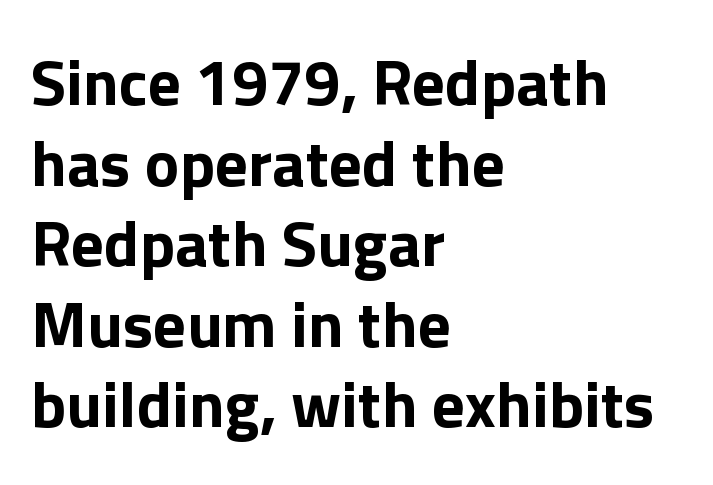
The image shows 65 px bold sans-serif type, upright; set left-aligned, line spacing 1.24x, normal letter spacing, not underlined; a medium x-height.
